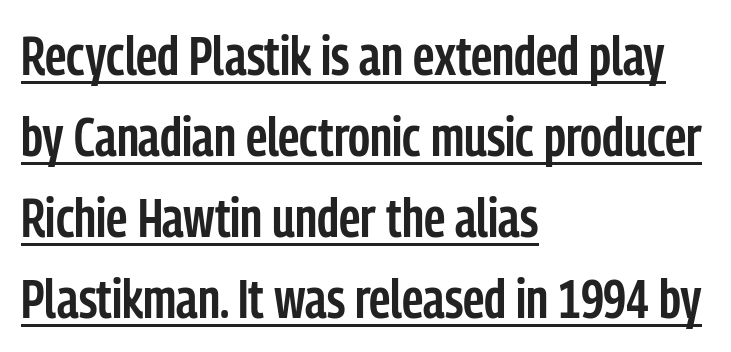
Q: Is the text bold? A: Semi-bold.
Q: Is the text italic (slanted)? A: No, it is upright.
Q: Is the typeface a serif or a sans-serif typeface? A: Sans-serif.
Q: Is the text underlined? A: Yes.
Q: How is the paragraph aligned? A: Left-aligned.
Q: Is the spacing between letters normal or unusually wide? A: Normal.
Q: Is the spacing between lines tight, normal or loose? A: Normal.
Q: Width (condensed, normal, or wide)? A: Condensed.
Q: Stroke contrast? A: Low.
Q: x-height? A: Medium.
Q: Monospaced? A: No.
